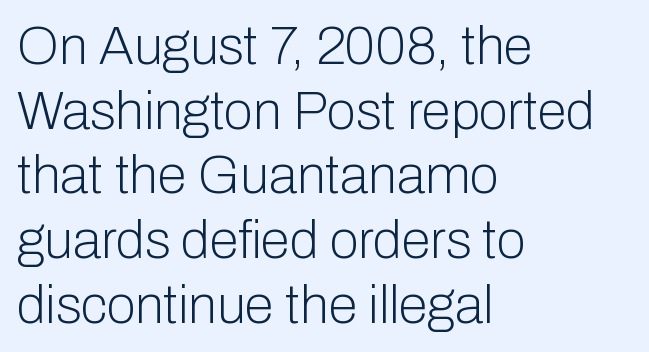
{"serif": "no", "italic": "no", "bold": "no", "weight": "light", "width": "normal", "stroke_contrast": "low", "x_height": "medium", "monospaced": "no", "underline": "no", "align": "left", "line_spacing_ratio": 1.22, "letter_spacing": "normal", "letter_spacing_em": 0.0, "glyph_px": 53}
